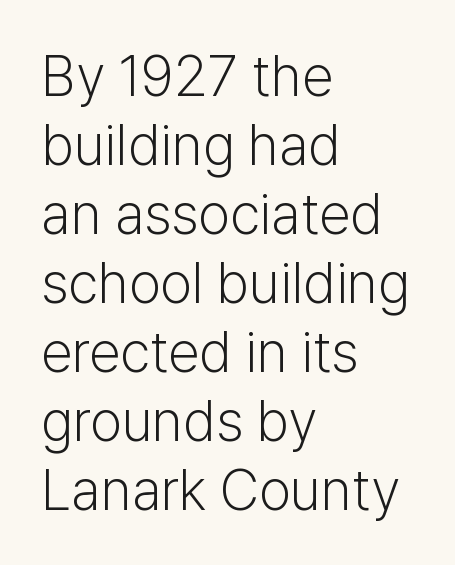
Reading down the block, your eye returns to a fixed left position each line. The type is set solid horizontally, with unmodified tracking. Nope, no serifs anywhere on these letters. Rule under the text: the space is simply empty. In terms of posture, this sample is upright.
